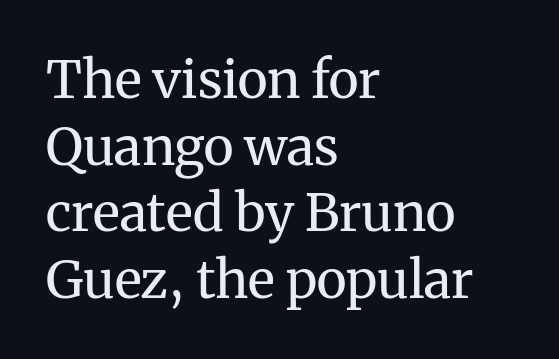
{"serif": "yes", "italic": "no", "bold": "no", "weight": "regular", "width": "normal", "stroke_contrast": "medium", "x_height": "medium", "monospaced": "no", "underline": "no", "align": "left", "line_spacing": "normal", "line_spacing_ratio": 1.28, "letter_spacing": "normal", "letter_spacing_em": 0.0, "glyph_px": 52}
